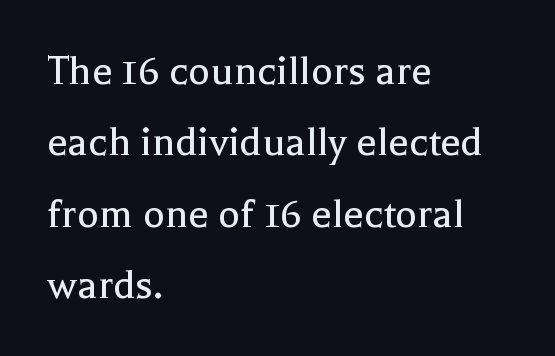
{"serif": "yes", "italic": "no", "bold": "no", "weight": "regular", "width": "normal", "x_height": "medium", "monospaced": "no", "underline": "no", "align": "left", "line_spacing": "normal", "line_spacing_ratio": 1.55, "letter_spacing": "normal", "letter_spacing_em": 0.0, "glyph_px": 46}
